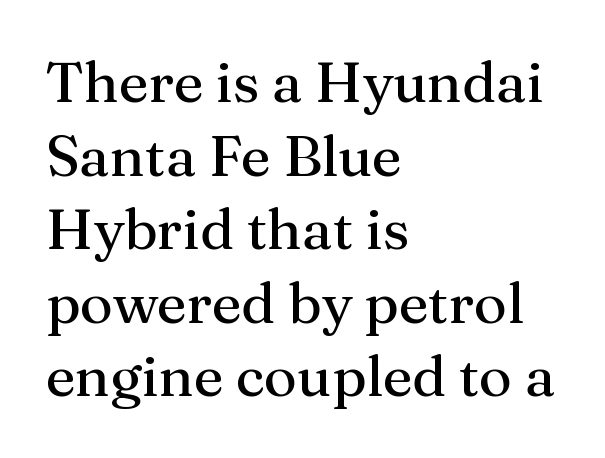
The image shows 57 px regular-weight serif type, upright; set left-aligned, normal line spacing (1.29x), normal letter spacing, not underlined; medium stroke contrast and a medium x-height.
